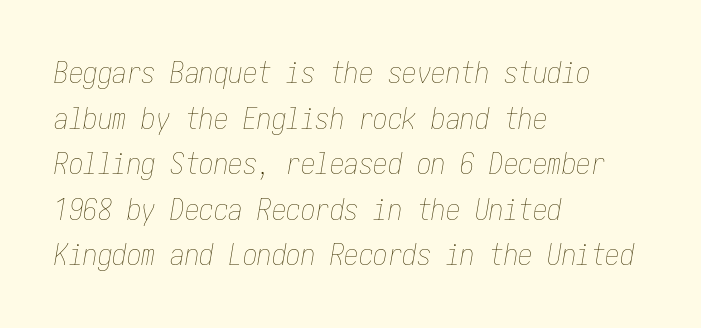
{"italic": "yes", "lean": "right", "slant_degrees": 10, "bold": "no", "weight": "thin", "width": "condensed", "stroke_contrast": "low", "x_height": "medium", "underline": "no", "align": "left", "line_spacing": "normal", "line_spacing_ratio": 1.57, "letter_spacing": "normal", "letter_spacing_em": 0.0, "glyph_px": 29}
